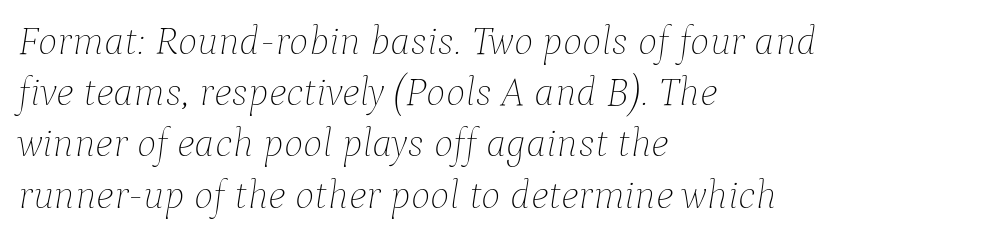
Q: Is the text bold? A: No.
Q: Is the text italic (slanted)? A: Yes, it leans right by about 9 degrees.
Q: Is the text underlined? A: No.
Q: How is the paragraph aligned? A: Left-aligned.
Q: Is the spacing between letters normal or unusually wide? A: Normal.
Q: Is the spacing between lines tight, normal or loose? A: Normal.
Q: Width (condensed, normal, or wide)? A: Normal.
Q: Stroke contrast? A: Low.
Q: x-height? A: Medium.
Q: Monospaced? A: No.
